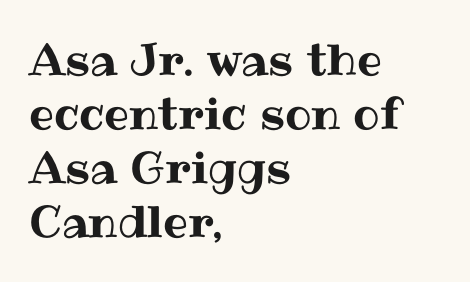
The image shows 44 px text type, upright; set left-aligned, line spacing 1.23x, normal letter spacing, not underlined; medium stroke contrast and a medium x-height.
